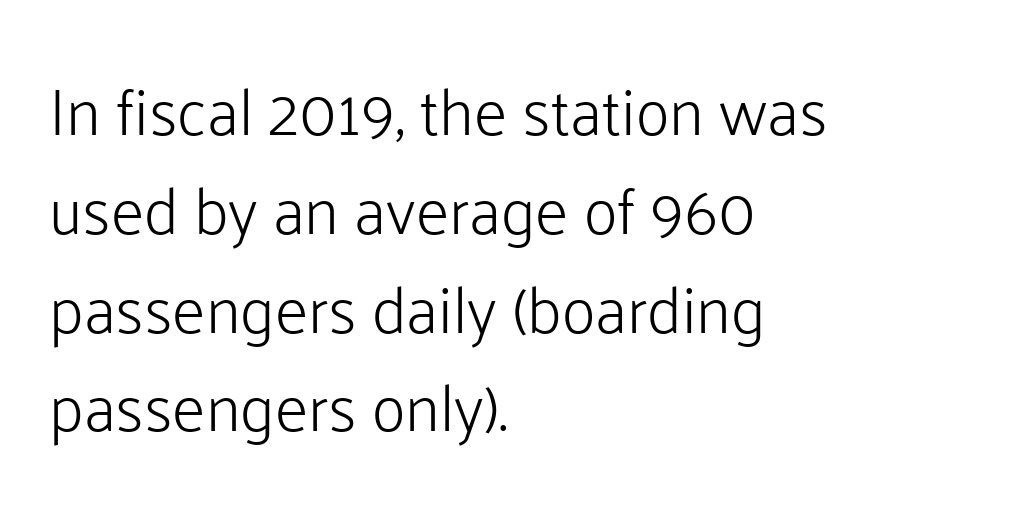
{"serif": "no", "italic": "no", "bold": "no", "weight": "light", "width": "normal", "stroke_contrast": "low", "x_height": "medium", "monospaced": "no", "underline": "no", "align": "left", "line_spacing": "normal", "line_spacing_ratio": 1.52, "letter_spacing": "normal", "letter_spacing_em": 0.0, "glyph_px": 65}
